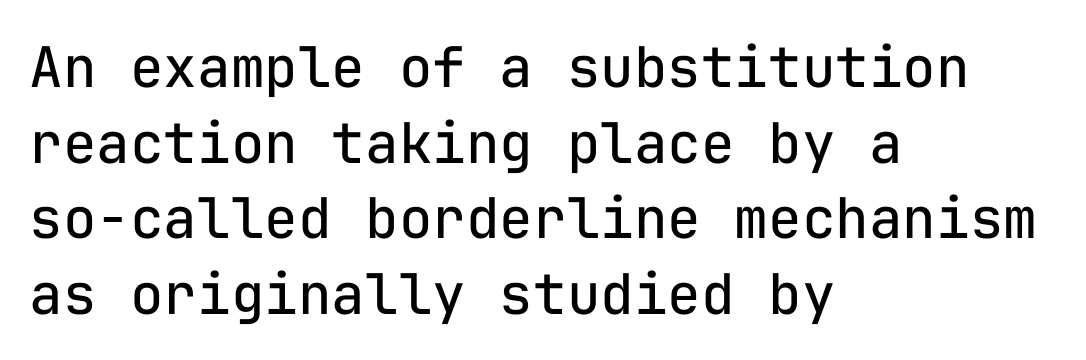
The image shows 56 px regular-weight sans-serif type, upright, monospaced; set left-aligned, normal line spacing (1.35x), normal letter spacing, not underlined; low stroke contrast and a medium x-height.
